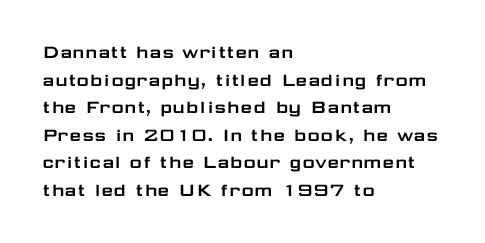
The image shows 21 px text type, upright; set left-aligned, normal line spacing (1.31x), normal letter spacing, not underlined.
